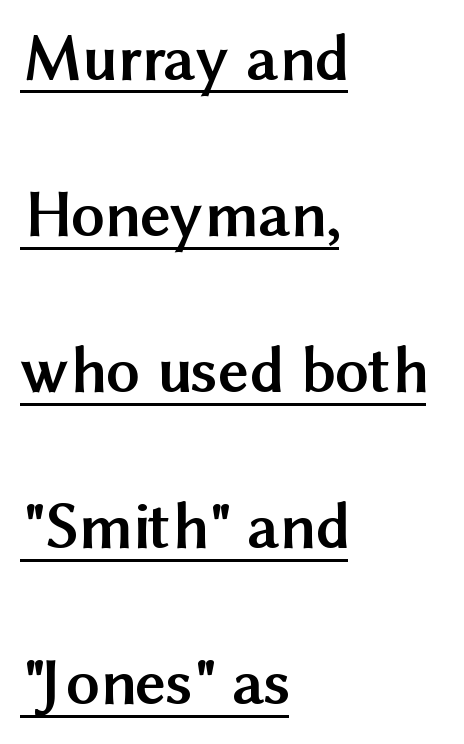
The passage is arranged the way most books set body copy — flush left. Heft: maximum for text — a bold. Each letter's strokes conclude bluntly, with no projecting serifs. Notice the wide empty band between every row — that's loose leading. Does a line run under the words? Yes, clearly. Is there any slant? The stems are plumb.
